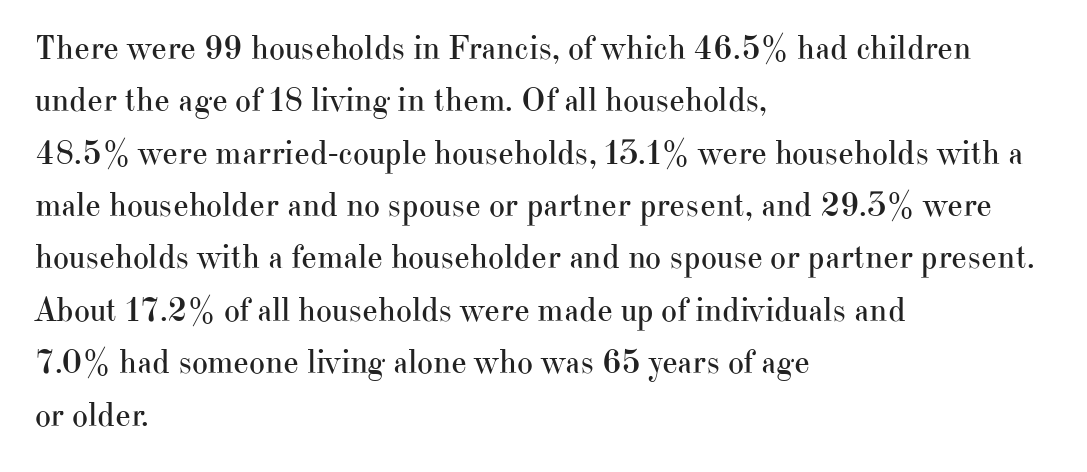
The letters advance in unequal steps, a hallmark of proportional type. This rendering employs a face with finishing strokes, i.e., a serif. The weight tops out at a normal text grade. The text block is weighted toward the left margin, trailing off unevenly rightward. The rendering uses a moderate line-height, typical for paragraphs.
